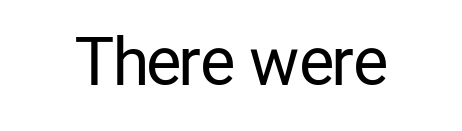
This sample has the flowing, uneven cadence of proportional lettering. Does the lettering tilt? It doesn't — this is upright. Check under the words: just untouched page. Serifs: no, the terminals of the letterforms are clean. Summary of weight: not heavy and not bold.
